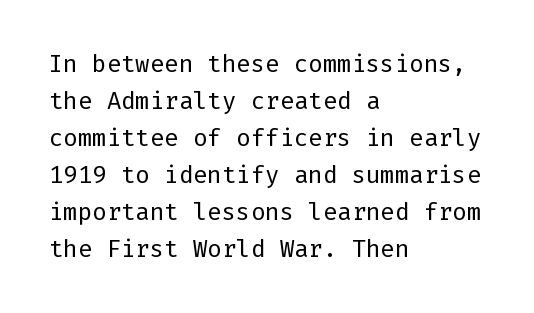
Q: Is the text bold? A: No.
Q: Is the text italic (slanted)? A: No, it is upright.
Q: Is the text underlined? A: No.
Q: How is the paragraph aligned? A: Left-aligned.
Q: Is the spacing between letters normal or unusually wide? A: Normal.
Q: Is the spacing between lines tight, normal or loose? A: Normal.
